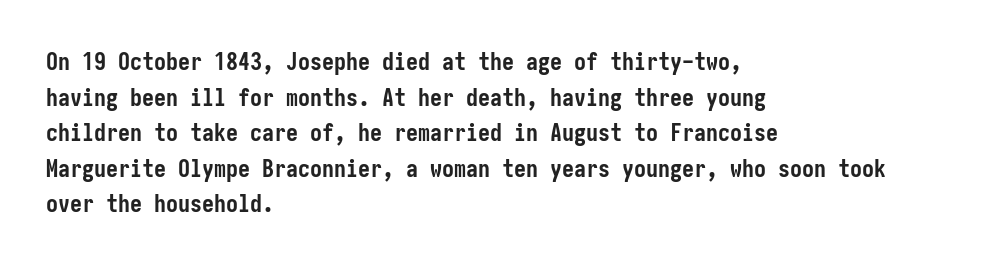
The image shows 24 px bold type, upright; set left-aligned, normal line spacing (1.48x), normal letter spacing, not underlined.
